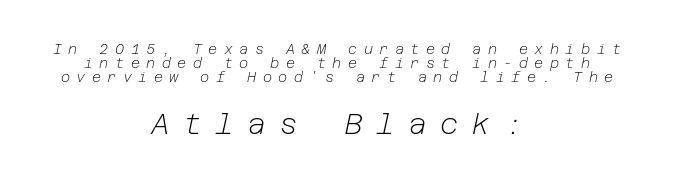
There is plenty of visible air inserted between adjacent glyphs. Cramped leading. A student would call this center alignment; a typographer would say set centered. Underline: absent.
